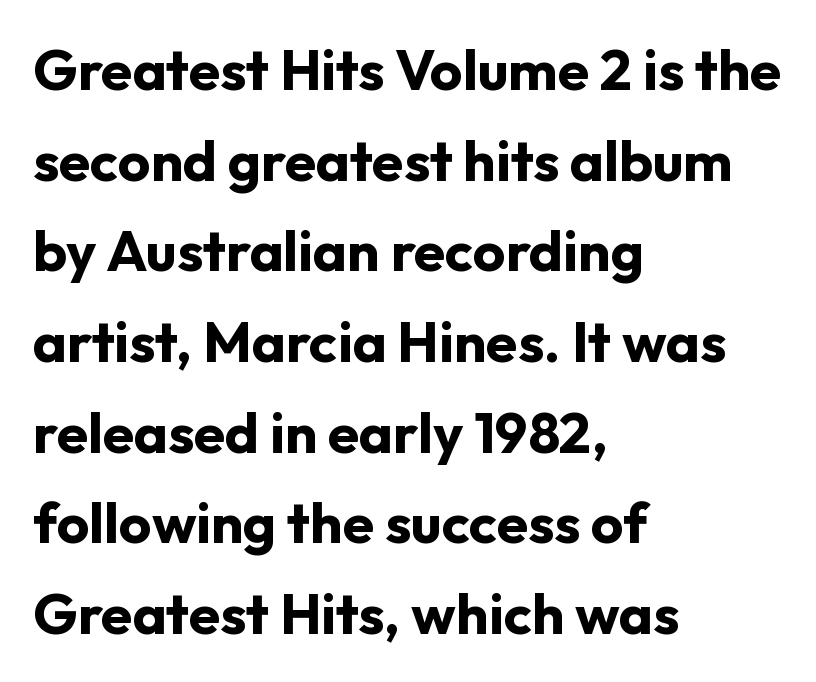
The image shows 57 px bold sans-serif type, upright; set left-aligned, normal line spacing (1.59x), normal letter spacing, not underlined; low stroke contrast and a medium x-height.
